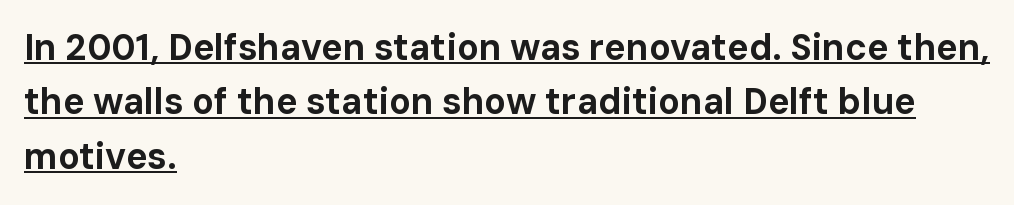
{"serif": "no", "italic": "no", "bold": "yes", "weight": "bold", "width": "normal", "stroke_contrast": "low", "x_height": "medium", "monospaced": "no", "underline": "yes", "align": "left", "line_spacing": "normal", "line_spacing_ratio": 1.51, "letter_spacing": "normal", "letter_spacing_em": 0.0, "glyph_px": 36}
